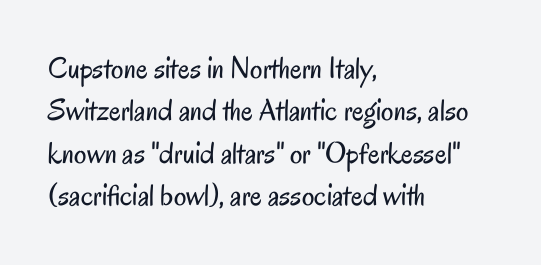
{"serif": "no", "italic": "no", "bold": "no", "weight": "regular", "width": "condensed", "stroke_contrast": "low", "x_height": "small", "monospaced": "no", "underline": "no", "align": "left", "line_spacing": "normal", "line_spacing_ratio": 1.37, "letter_spacing": "normal", "letter_spacing_em": 0.0, "glyph_px": 31}
